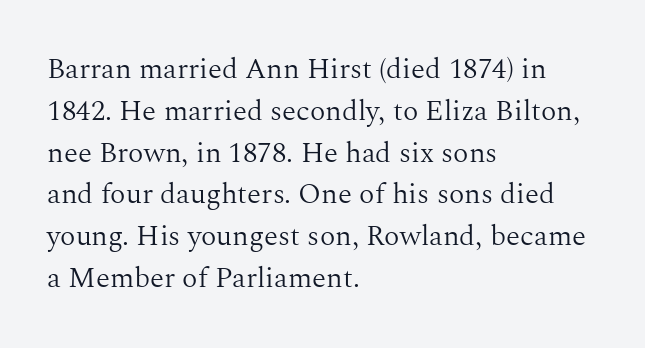
The image shows 29 px light serif type, upright; set left-aligned, normal line spacing (1.44x), normal letter spacing, not underlined; medium stroke contrast and a medium x-height.
